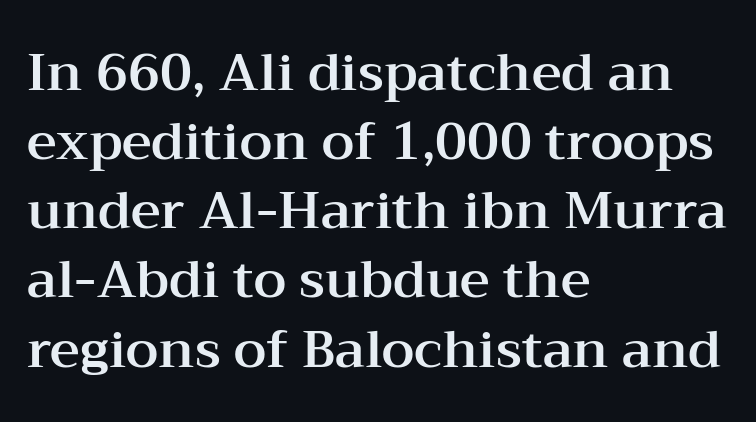
The image shows 52 px wide serif type, upright; set left-aligned, normal line spacing (1.33x), normal letter spacing, not underlined; medium stroke contrast and a medium x-height.
